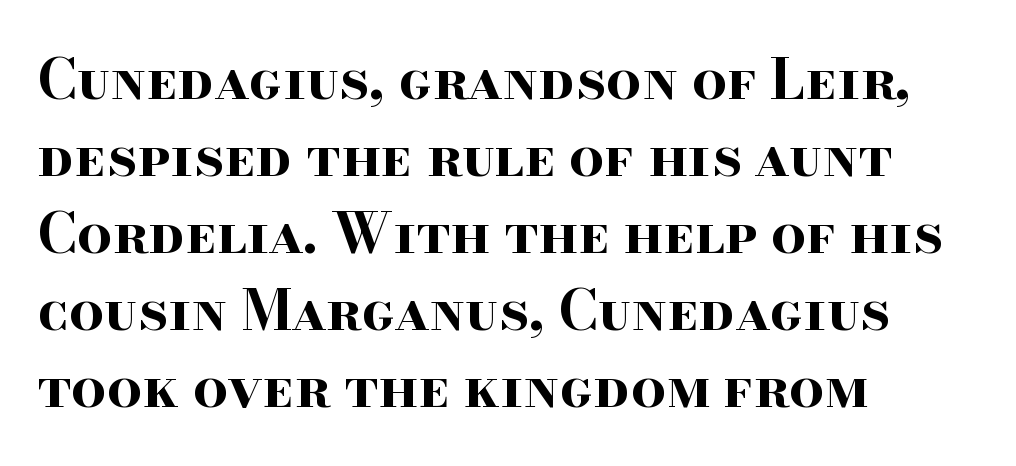
{"serif": "yes", "italic": "no", "bold": "yes", "weight": "bold", "width": "wide", "stroke_contrast": "high", "x_height": "small", "monospaced": "no", "underline": "no", "align": "left", "line_spacing": "normal", "line_spacing_ratio": 1.4, "letter_spacing": "normal", "letter_spacing_em": 0.0, "glyph_px": 55}
